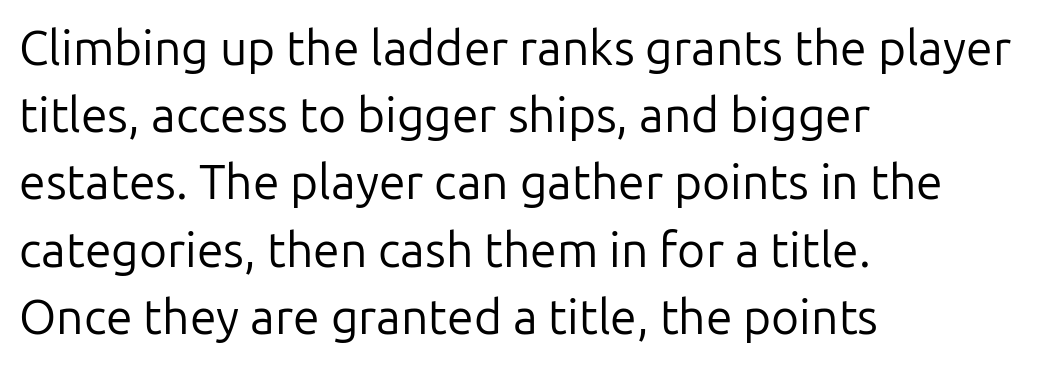
The image shows 48 px regular-weight sans-serif type, upright; set left-aligned, normal line spacing (1.4x), normal letter spacing, not underlined; low stroke contrast and a medium x-height.
